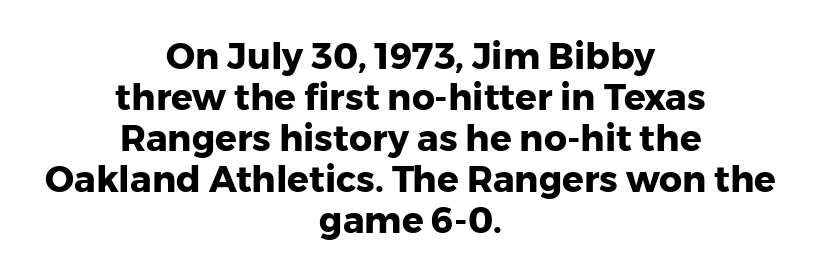
Q: Is the text bold? A: Yes.
Q: Is the text italic (slanted)? A: No, it is upright.
Q: Is the typeface a serif or a sans-serif typeface? A: Sans-serif.
Q: Is the text underlined? A: No.
Q: How is the paragraph aligned? A: Centered.
Q: Is the spacing between letters normal or unusually wide? A: Normal.
Q: Is the spacing between lines tight, normal or loose? A: Tight.
Q: Width (condensed, normal, or wide)? A: Normal.
Q: Stroke contrast? A: Low.
Q: x-height? A: Medium.
Q: Monospaced? A: No.
